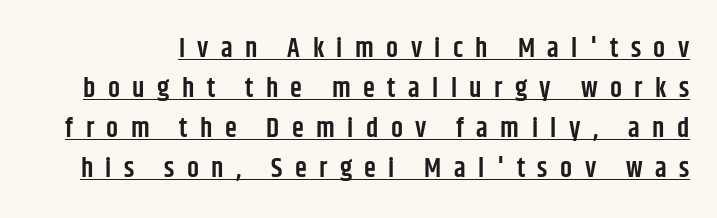
The image shows 27 px text type, upright; set normal line spacing (1.48x), unusually wide letter spacing (+0.46 em), underlined.
